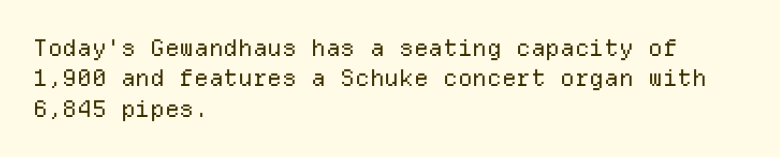
Q: Is the text bold? A: No.
Q: Is the text italic (slanted)? A: No, it is upright.
Q: Is the text underlined? A: No.
Q: How is the paragraph aligned? A: Left-aligned.
Q: Is the spacing between letters normal or unusually wide? A: Normal.
Q: Is the spacing between lines tight, normal or loose? A: Normal.
